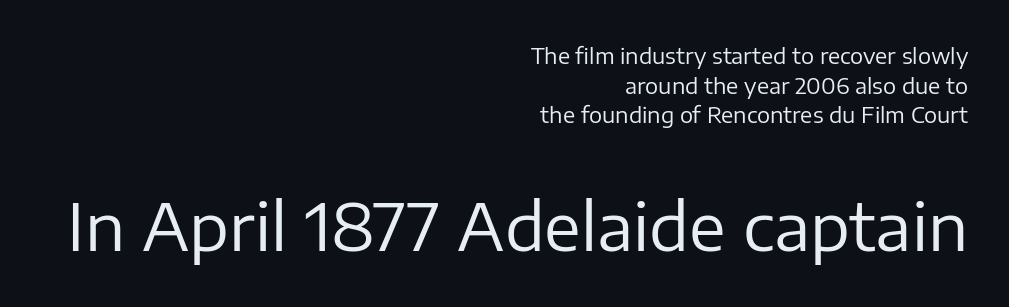
The rag falls on the left side of this text block. Does the lettering tilt? It doesn't — this is upright. Spacing verdict: proportional, widths tailored to each character. Default kerning and tracking; the words read as compact shapes. Decoration check: the copy has no underline.
